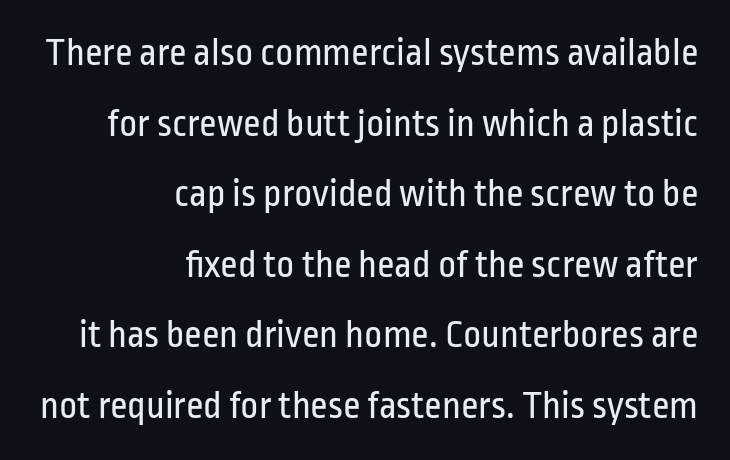
The image shows 39 px regular-weight, condensed sans-serif type, upright; set right-aligned, line spacing 1.81x, normal letter spacing, not underlined; low stroke contrast and a medium x-height.
